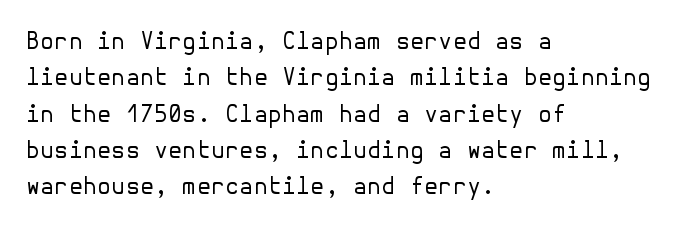
Compared with typical paragraphs, the rows here are spaced about the same. The letterforms sit at book weight or below. Ascenders rise straight up at ninety degrees. The lines are quadded left. Check the space under the baseline: it is left empty. Tracking value appears to be zero — textbook default spacing.
